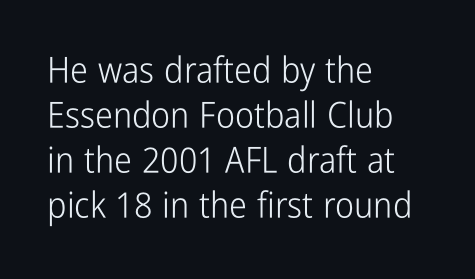
{"serif": "no", "italic": "no", "bold": "no", "weight": "light", "width": "condensed", "stroke_contrast": "low", "x_height": "medium", "monospaced": "no", "underline": "no", "align": "left", "line_spacing": "normal", "line_spacing_ratio": 1.25, "letter_spacing": "normal", "letter_spacing_em": 0.0, "glyph_px": 36}
